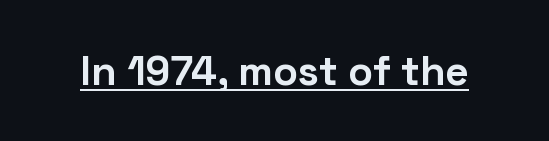
Default kerning and tracking; the words read as compact shapes. Strong, thick strokes mark this as bold type. No italicization has been applied; the sample stays upright. A continuous stroke trails under the words, as in a hyperlink. This rendering employs a face without finishing strokes, i.e., a sans-serif.
